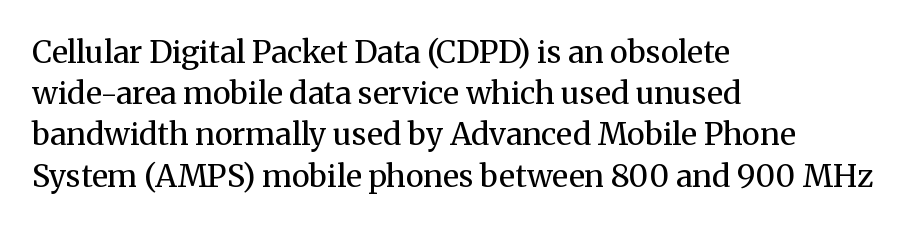
The image shows 31 px regular-weight serif type, upright; set left-aligned, normal line spacing (1.33x), normal letter spacing, not underlined; medium stroke contrast and a medium x-height.
